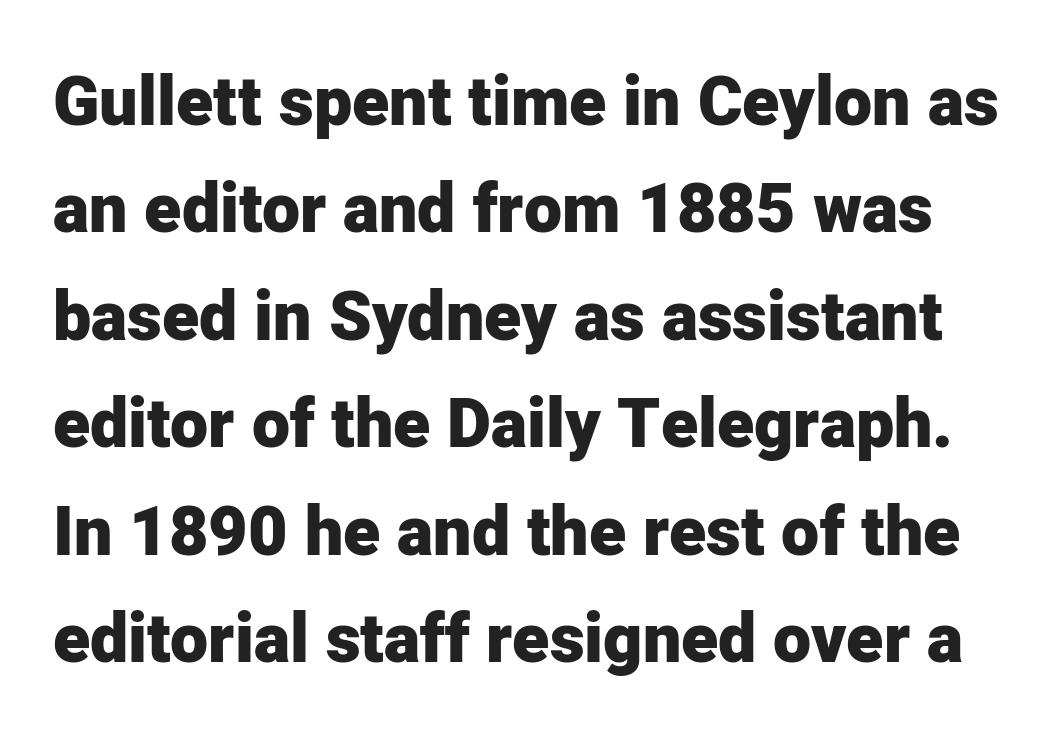
The image shows 68 px heavy sans-serif type, upright; set normal line spacing (1.58x), normal letter spacing, not underlined; low stroke contrast and a medium x-height.
